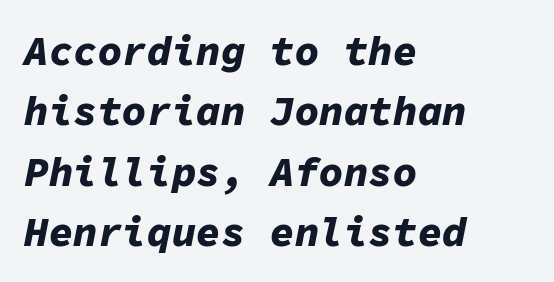
Is this a fixed-width face? Yes — each glyph sits in an identical cell. A clean baseline with only descenders dipping below it. The lines are quadded left. The line texture is even and compact thanks to regular tracking. Compared with typical paragraphs, the rows here are spaced about the same.
